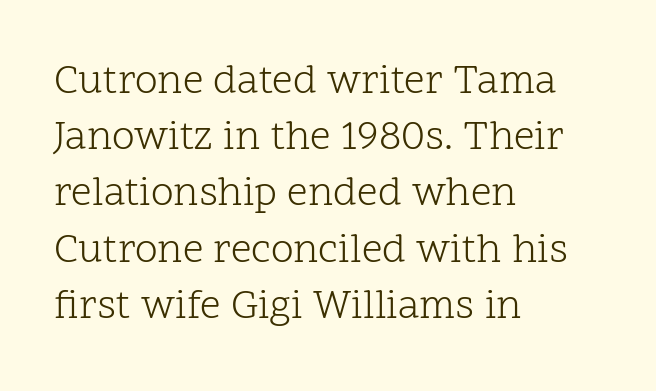
{"serif": "yes", "italic": "no", "bold": "no", "weight": "light", "width": "normal", "stroke_contrast": "low", "x_height": "medium", "monospaced": "no", "underline": "no", "align": "left", "line_spacing": "normal", "line_spacing_ratio": 1.37, "letter_spacing": "normal", "letter_spacing_em": 0.0, "glyph_px": 41}
